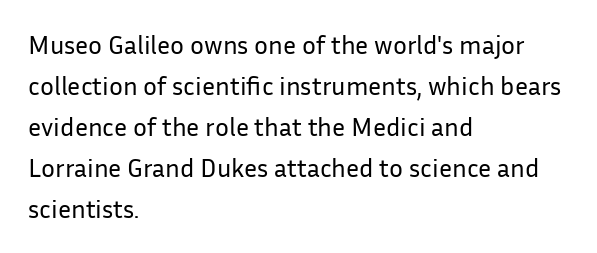
The image shows 26 px text type, upright; set left-aligned, normal line spacing (1.58x), normal letter spacing, not underlined.
